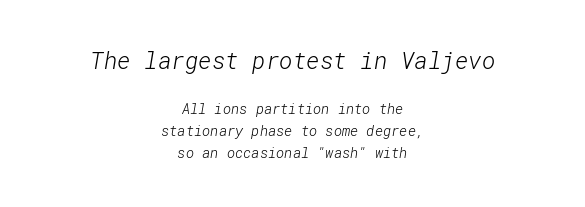
{"bold": "no", "underline": "no", "align": "center", "line_spacing": "normal", "line_spacing_ratio": 1.59, "letter_spacing": "normal", "letter_spacing_em": 0.0, "larger_block": "first", "size_ratio": 1.64, "glyph_px": 23}
